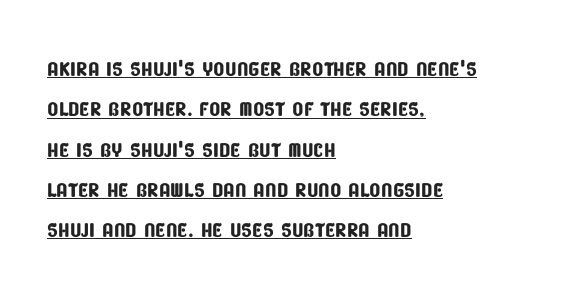
The image shows 29 px condensed sans-serif type; set left-aligned, normal line spacing (1.39x), normal letter spacing, underlined; low stroke contrast and a large x-height.
